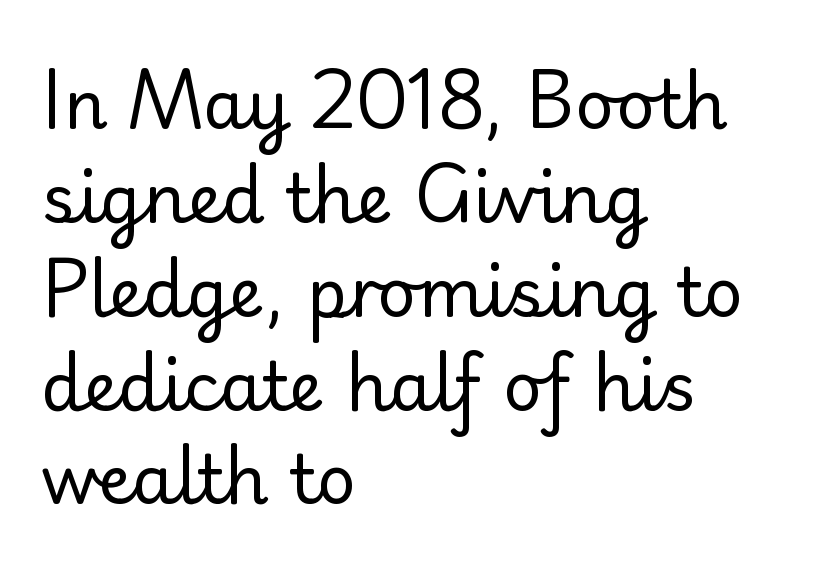
The image shows 68 px regular-weight sans-serif type, upright; set left-aligned, normal line spacing (1.38x), normal letter spacing, not underlined; low stroke contrast and a small x-height.
